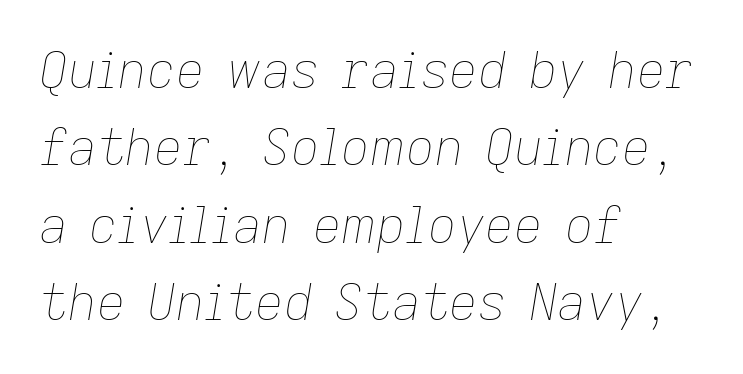
{"italic": "yes", "lean": "right", "slant_degrees": 9, "bold": "no", "weight": "thin", "width": "normal", "stroke_contrast": "low", "x_height": "medium", "monospaced": "no", "underline": "no", "align": "left", "line_spacing": "normal", "line_spacing_ratio": 1.55, "letter_spacing": "normal", "letter_spacing_em": 0.0, "glyph_px": 50}
